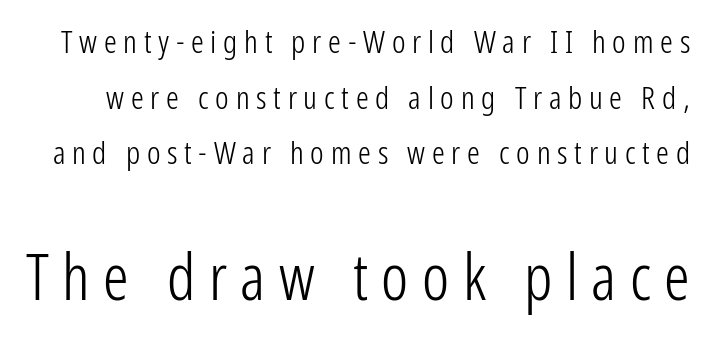
{"serif": "no", "italic": "no", "bold": "no", "weight": "light", "width": "condensed", "stroke_contrast": "low", "x_height": "medium", "monospaced": "no", "underline": "no", "line_spacing_ratio": 1.74, "letter_spacing": "wide", "letter_spacing_em": 0.21, "larger_block": "second", "size_ratio": 2.0, "glyph_px": 64}
